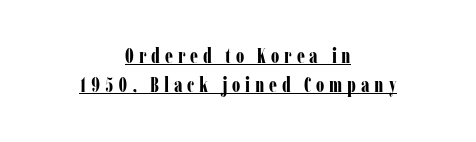
{"italic": "no", "bold": "yes", "underline": "yes", "align": "center", "line_spacing": "normal", "line_spacing_ratio": 1.39, "letter_spacing": "wide", "letter_spacing_em": 0.23, "glyph_px": 21}
